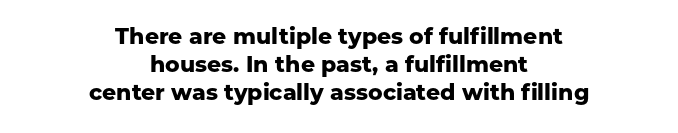
Q: Is the text bold? A: Yes.
Q: Is the text italic (slanted)? A: No, it is upright.
Q: Is the text underlined? A: No.
Q: How is the paragraph aligned? A: Centered.
Q: Is the spacing between letters normal or unusually wide? A: Normal.
Q: Is the spacing between lines tight, normal or loose? A: Normal.
